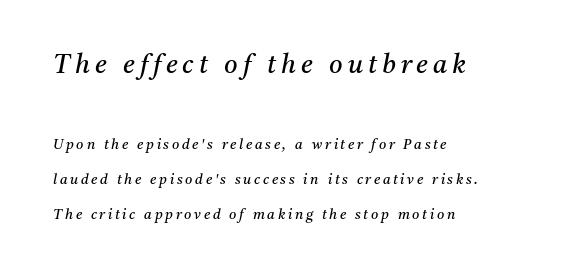
{"italic": "yes", "lean": "right", "slant_degrees": 11, "bold": "no", "underline": "no", "align": "left", "line_spacing": "loose", "line_spacing_ratio": 2.48, "larger_block": "first", "size_ratio": 1.86, "glyph_px": 26}
